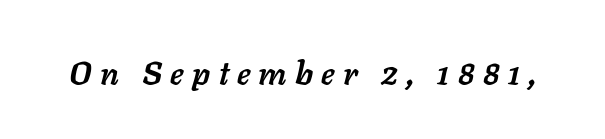
Q: Is the text bold? A: Yes.
Q: Is the text italic (slanted)? A: Yes, it leans right by about 11 degrees.
Q: Is the text underlined? A: No.
Q: Is the spacing between letters normal or unusually wide? A: Unusually wide.
Q: Width (condensed, normal, or wide)? A: Normal.
Q: Stroke contrast? A: Low.
Q: x-height? A: Medium.
Q: Monospaced? A: No.
